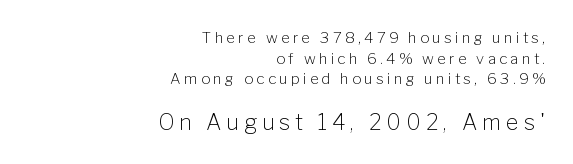
{"italic": "no", "bold": "no", "underline": "no", "align": "right", "line_spacing": "normal", "line_spacing_ratio": 1.38, "letter_spacing": "wide", "letter_spacing_em": 0.22, "larger_block": "second", "size_ratio": 1.47, "glyph_px": 22}
